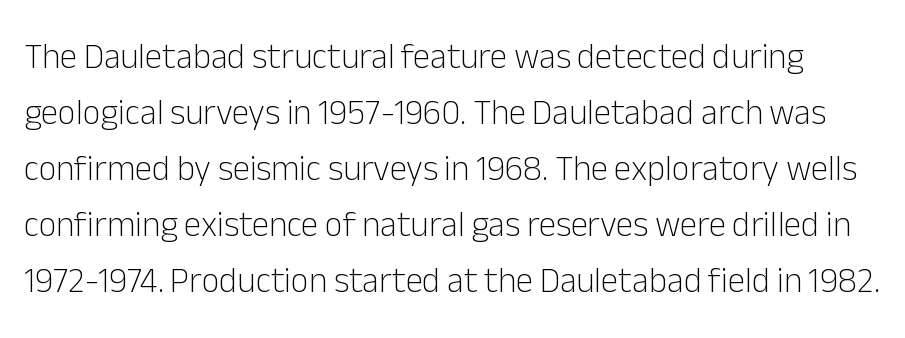
Q: Is the text bold? A: No.
Q: Is the text italic (slanted)? A: No, it is upright.
Q: Is the typeface a serif or a sans-serif typeface? A: Sans-serif.
Q: Is the text underlined? A: No.
Q: Is the spacing between letters normal or unusually wide? A: Normal.
Q: Is the spacing between lines tight, normal or loose? A: Normal.
Q: Width (condensed, normal, or wide)? A: Normal.
Q: Stroke contrast? A: Low.
Q: x-height? A: Medium.
Q: Monospaced? A: No.
